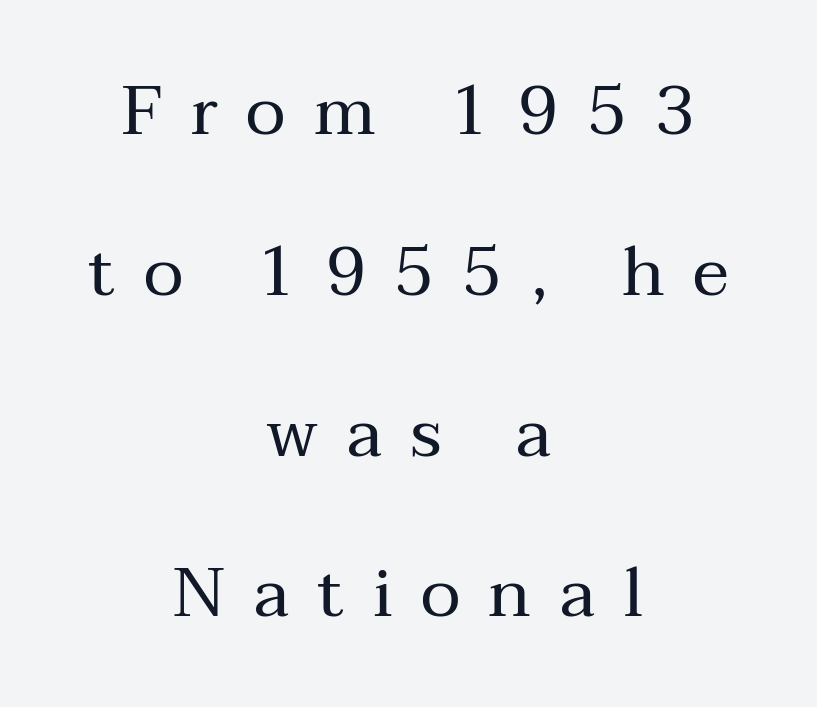
Q: Is the text bold? A: No.
Q: Is the text italic (slanted)? A: No, it is upright.
Q: Is the typeface a serif or a sans-serif typeface? A: Serif.
Q: Is the text underlined? A: No.
Q: How is the paragraph aligned? A: Centered.
Q: Is the spacing between letters normal or unusually wide? A: Unusually wide.
Q: Is the spacing between lines tight, normal or loose? A: Loose.
Q: Width (condensed, normal, or wide)? A: Normal.
Q: Stroke contrast? A: Medium.
Q: x-height? A: Medium.
Q: Monospaced? A: No.
